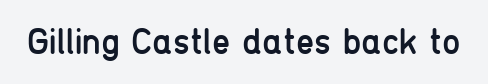
The letterforms sit shoulder to shoulder at normal distance. The rendering uses natural spacing where letterforms have individual widths. In terms of posture, this sample is upright. Unbolded letterforms with no extra heft. Check where the strokes stop: nothing finishes them off — pure sans.
